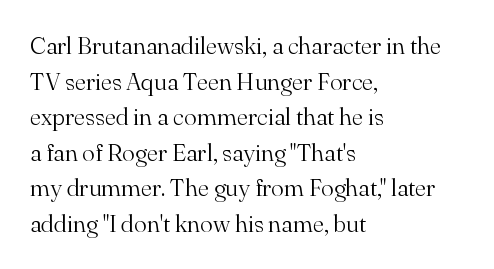
No italicization has been applied; the sample stays upright. Each line starts at the same left margin while the right side varies. Weight: regular or lighter. Compared with typical paragraphs, the rows here are spaced about the same. No extra tracking has been applied to these lines. Any mark beneath the type? The region is blank.
